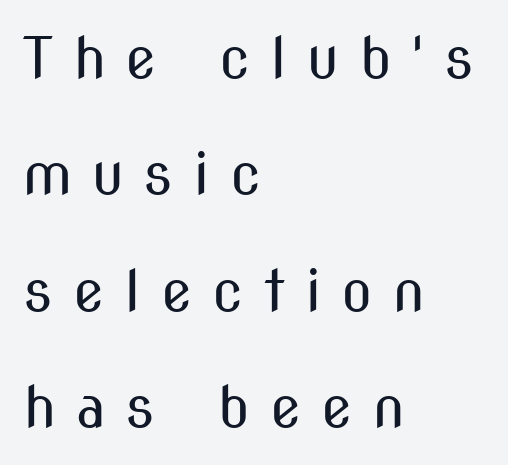
The image shows 57 px regular-weight, condensed sans-serif type, upright; set left-aligned, loose line spacing (2.04x), unusually wide letter spacing (+0.35 em), not underlined; medium stroke contrast and a medium x-height.
